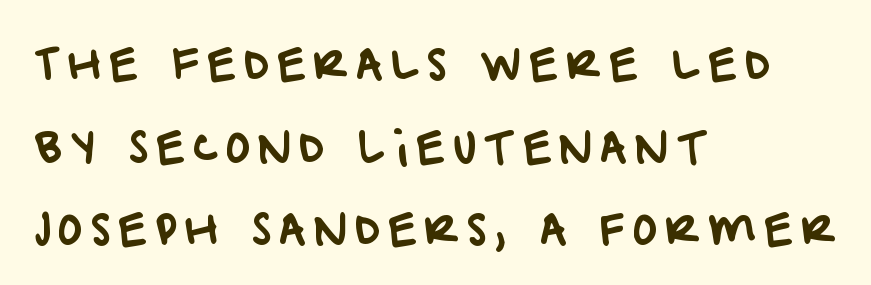
{"serif": "no", "width": "normal", "stroke_contrast": "low", "x_height": "large", "monospaced": "no", "underline": "no", "align": "left", "line_spacing": "loose", "line_spacing_ratio": 1.97, "glyph_px": 42}
